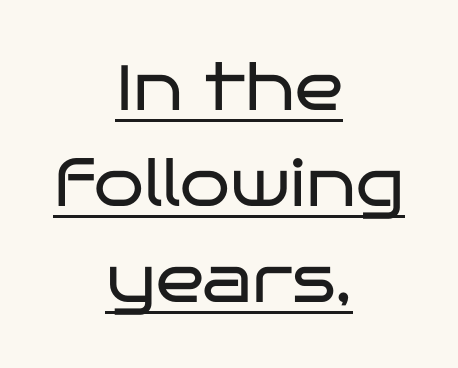
Q: Is the text bold? A: No.
Q: Is the text italic (slanted)? A: No, it is upright.
Q: Is the typeface a serif or a sans-serif typeface? A: Sans-serif.
Q: Is the text underlined? A: Yes.
Q: How is the paragraph aligned? A: Centered.
Q: Is the spacing between letters normal or unusually wide? A: Normal.
Q: Is the spacing between lines tight, normal or loose? A: Normal.
Q: Width (condensed, normal, or wide)? A: Wide.
Q: Stroke contrast? A: Low.
Q: x-height? A: Large.
Q: Monospaced? A: No.
